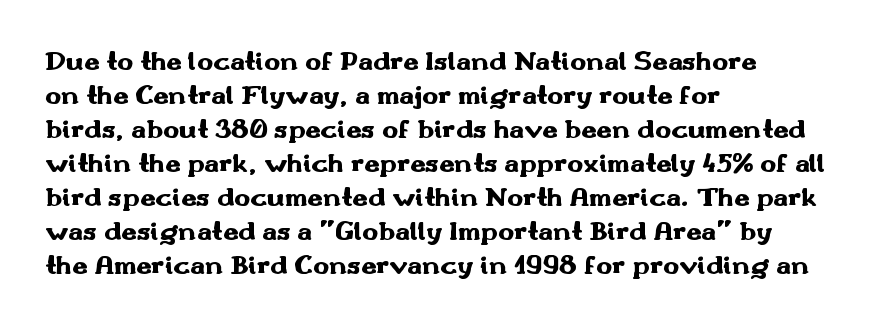
Does the weight exceed regular? Yes, all the way to bold. Short note: letters normally spaced. The space beneath each line is pristine and unruled. The typesetter chose a ragged-right arrangement here. Posture: vertical. The passage shown stacks its lines at a standard gap.
